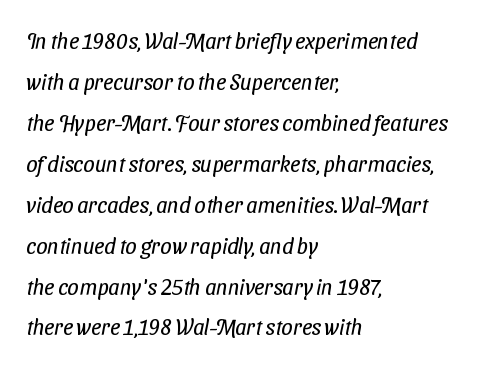
The image shows 22 px text type; set left-aligned, line spacing 1.86x, normal letter spacing, not underlined.
